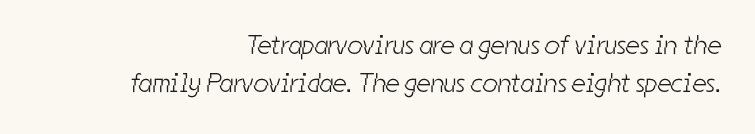
Q: Is the text bold? A: No.
Q: Is the text underlined? A: No.
Q: How is the paragraph aligned? A: Right-aligned.
Q: Is the spacing between letters normal or unusually wide? A: Normal.
Q: Is the spacing between lines tight, normal or loose? A: Normal.
